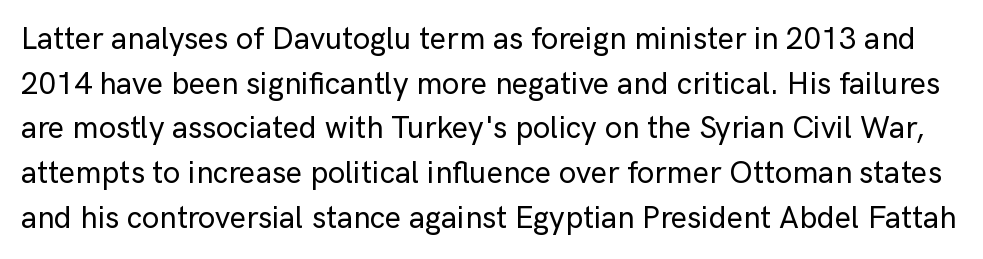
{"serif": "no", "italic": "no", "width": "normal", "stroke_contrast": "low", "x_height": "medium", "monospaced": "no", "underline": "no", "line_spacing": "normal", "line_spacing_ratio": 1.44, "letter_spacing": "normal", "letter_spacing_em": 0.0, "glyph_px": 31}
